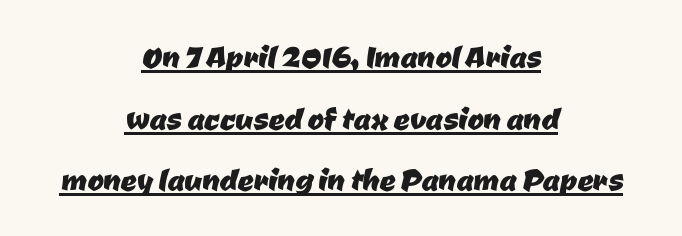
The image shows 39 px sans-serif type; set centered, normal line spacing (1.58x), normal letter spacing, underlined; low stroke contrast and a medium x-height.
